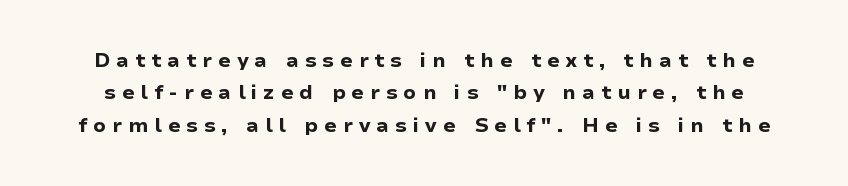
{"italic": "no", "bold": "yes", "underline": "no", "line_spacing": "normal", "line_spacing_ratio": 1.62, "letter_spacing": "wide", "letter_spacing_em": 0.3, "glyph_px": 20}
